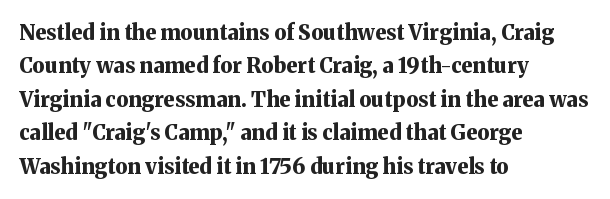
The image shows 21 px bold type, upright; set left-aligned, normal line spacing (1.59x), normal letter spacing, not underlined.
